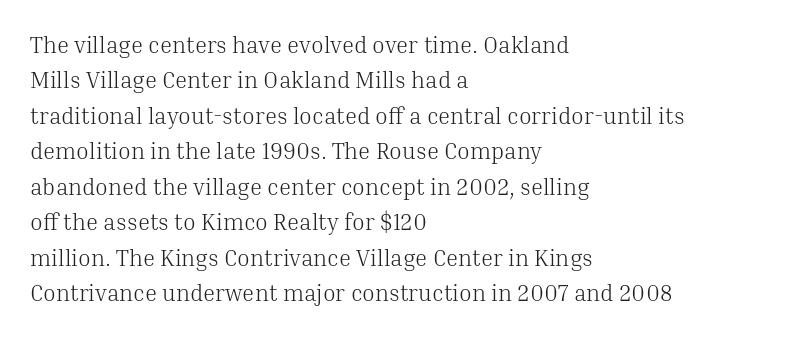
{"italic": "no", "bold": "no", "underline": "no", "align": "left", "line_spacing": "normal", "line_spacing_ratio": 1.54, "letter_spacing": "normal", "letter_spacing_em": 0.0, "glyph_px": 23}
